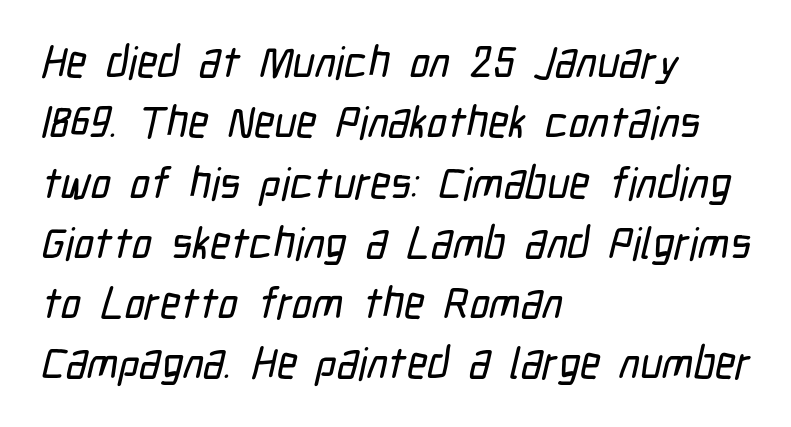
The image shows 44 px condensed sans-serif type; set left-aligned, normal line spacing (1.37x), normal letter spacing, not underlined; low stroke contrast and a medium x-height.
